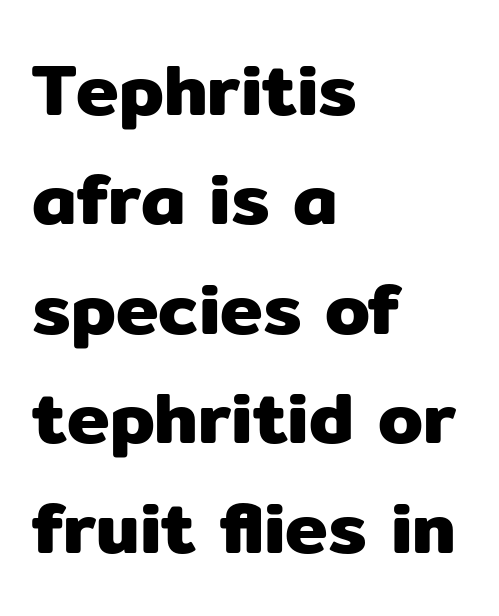
Q: Is the text italic (slanted)? A: No, it is upright.
Q: Is the typeface a serif or a sans-serif typeface? A: Sans-serif.
Q: Is the text underlined? A: No.
Q: How is the paragraph aligned? A: Left-aligned.
Q: Is the spacing between letters normal or unusually wide? A: Normal.
Q: Is the spacing between lines tight, normal or loose? A: Normal.
Q: Width (condensed, normal, or wide)? A: Normal.
Q: Stroke contrast? A: Low.
Q: x-height? A: Medium.
Q: Monospaced? A: No.
